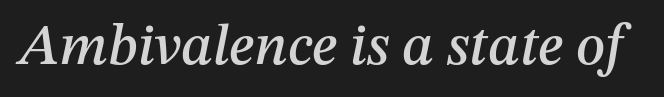
The strip under each line holds only bare page. Every character sits at an angle, as italics do. Glyph-to-glyph distance matches everyday printed text. The face used here is proportionally spaced, like ordinary book or web type.
